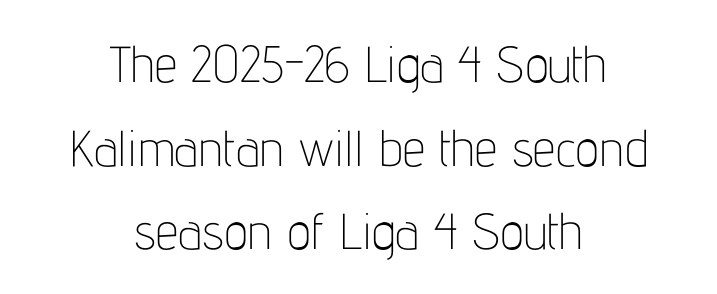
Has an underline been added? It has not. Reading down the column, the eye jumps a familiar distance to each next line. These lines are rendered in a variable-pitch font. Stem width sits at or under what a default text font uses. To sum up the face: it is a sans, with no serifs.
